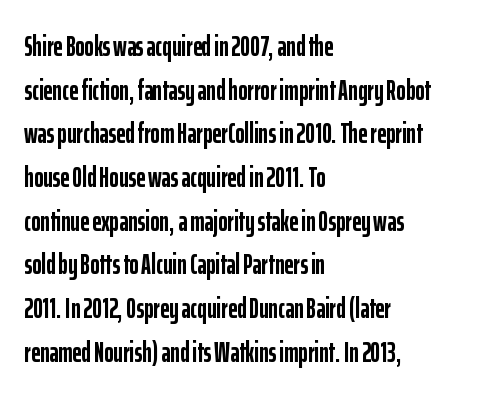
Q: Is the text bold? A: Yes.
Q: Is the text italic (slanted)? A: No, it is upright.
Q: Is the typeface a serif or a sans-serif typeface? A: Sans-serif.
Q: Is the text underlined? A: No.
Q: How is the paragraph aligned? A: Left-aligned.
Q: Is the spacing between letters normal or unusually wide? A: Normal.
Q: Is the spacing between lines tight, normal or loose? A: Normal.
Q: Width (condensed, normal, or wide)? A: Condensed.
Q: Stroke contrast? A: Low.
Q: x-height? A: Medium.
Q: Monospaced? A: No.
